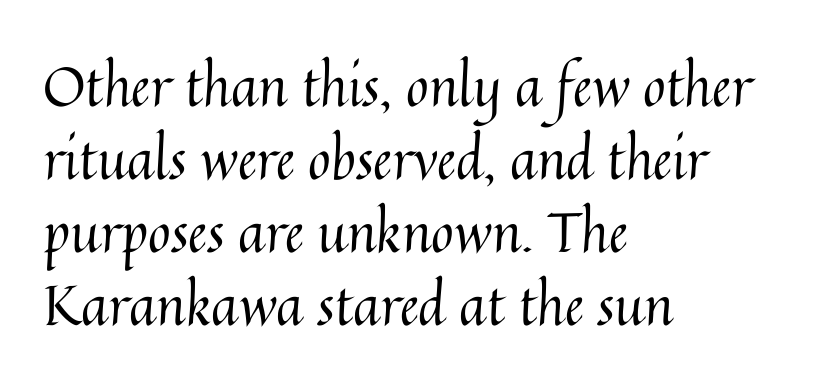
Students, observe: this is what conventionally led text looks like. Is this a fixed-width face? No — the glyphs have proportional, varying widths. The characters are drawn with everyday or finer stroke widths. The lines in this sample share a left origin and differ only in where they stop.
